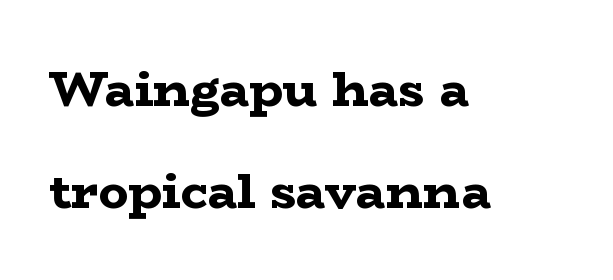
This sample trades compactness for vertical openness between lines. Observe the ordinary spacing: letters are neighbours, not strangers. The letters are bold, with thick, heavy strokes. Line starts are locked; line ends wander. The string is rendered with underlining switched off.
